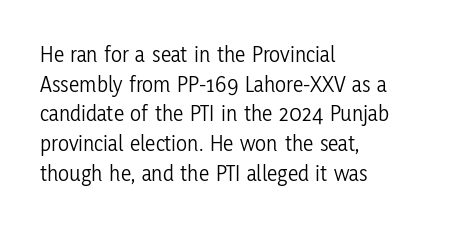
The lines sit at an ordinary, default distance from one another. The rag falls on the right side of this text block. The characters are drawn with everyday or finer stroke widths. Descender tails drop into unmarked territory.
